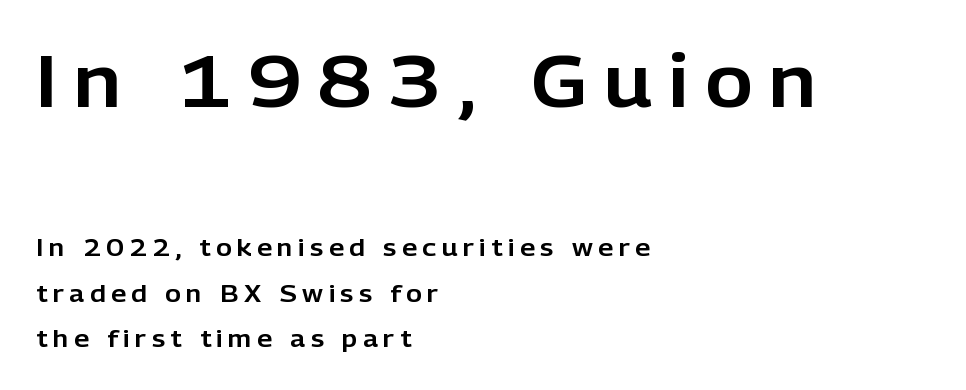
{"serif": "no", "italic": "no", "width": "normal", "stroke_contrast": "low", "x_height": "medium", "monospaced": "no", "underline": "no", "align": "left", "line_spacing_ratio": 1.89, "letter_spacing": "wide", "letter_spacing_em": 0.23, "larger_block": "first", "size_ratio": 3.04, "glyph_px": 73}
